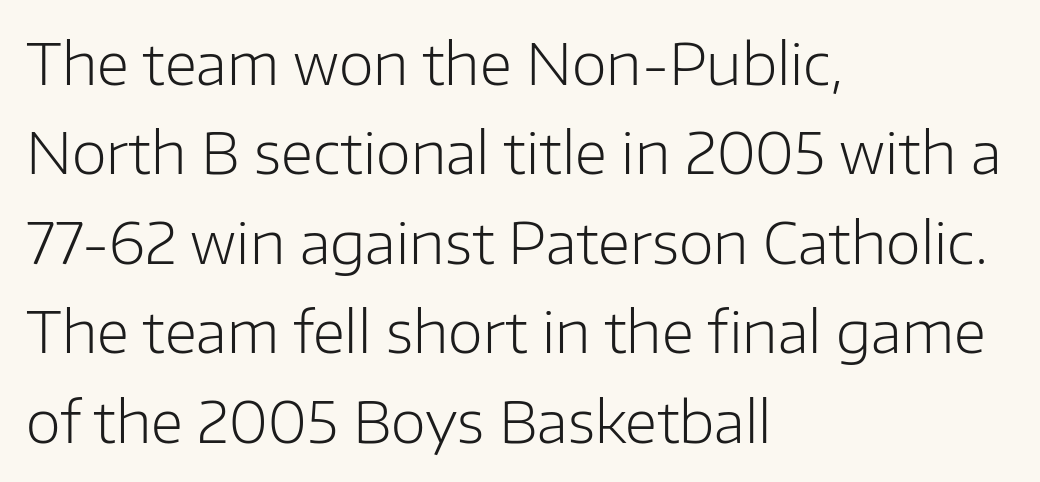
In terms of leading, this rendering sits right in the middle. Posture: straight, roman, zero tilt. Notice how the passage keeps a crisp vertical edge on the left only. The strokes carry an ordinary text weight at most.
